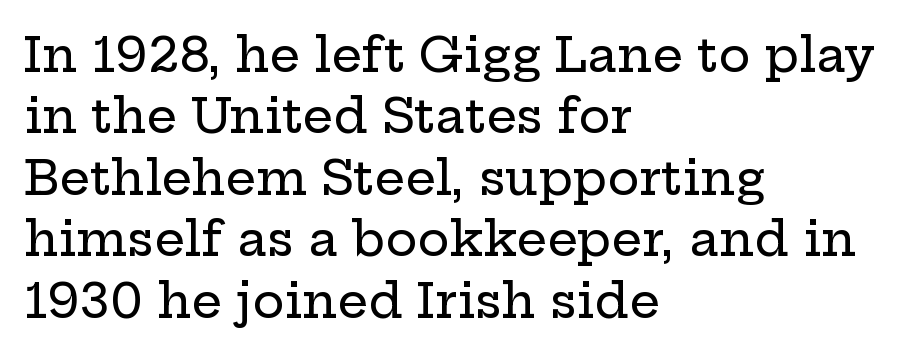
The image shows 48 px wide serif type, upright; set left-aligned, normal line spacing (1.28x), normal letter spacing, not underlined; low stroke contrast and a medium x-height.
